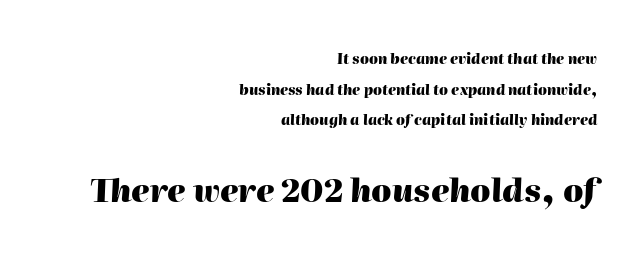
The image shows 32 px heavy type, italic (leaning right); set right-aligned, loose line spacing (2.18x), normal letter spacing, not underlined; the second (bottom) block is 2.29x larger; high stroke contrast and a medium x-height.
